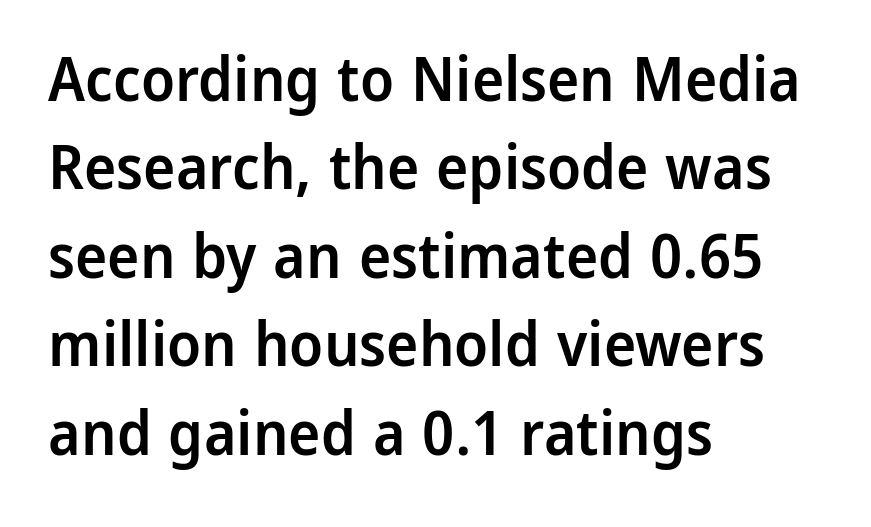
The image shows 61 px semibold sans-serif type, upright; set left-aligned, normal line spacing (1.45x), normal letter spacing, not underlined; low stroke contrast and a medium x-height.
